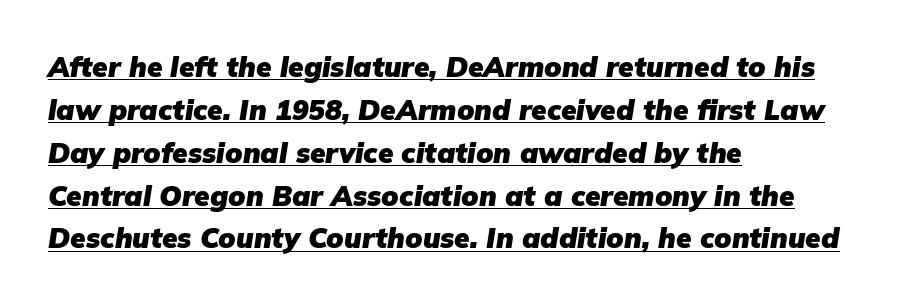
Character widths vary here, with narrow letters taking less room than wide ones. This is heavy type, rendered in bold. Short note: letters normally spaced. The lines in this sample share a left origin and differ only in where they stop. Tall strokes in this sample are angled rather than plumb.
